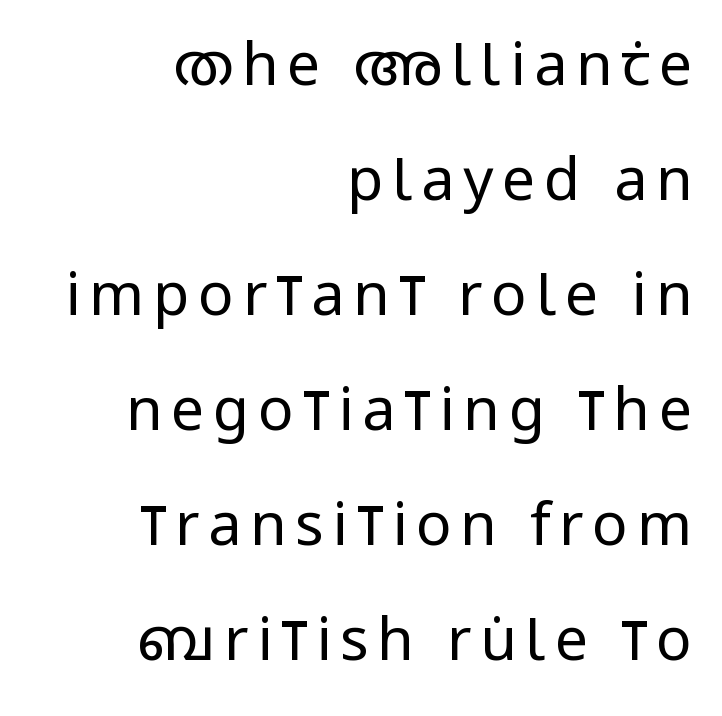
The image shows 59 px regular-weight, condensed sans-serif type, upright; set right-aligned, loose line spacing (1.95x), not underlined; low stroke contrast and a large x-height.
